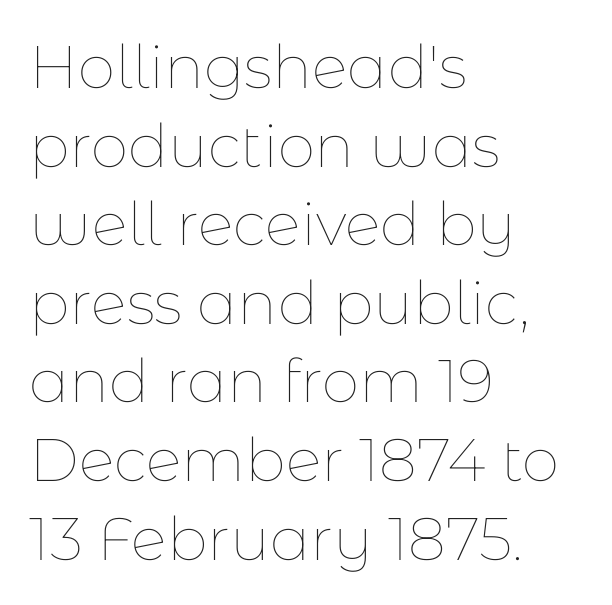
This sample keeps an unexceptional amount of space between lines. The letters sit at their default tracking, neither squeezed nor spread. A typesetter would call this proportional, since set widths differ per character. A typesetter would mark this as roman, not italic.
